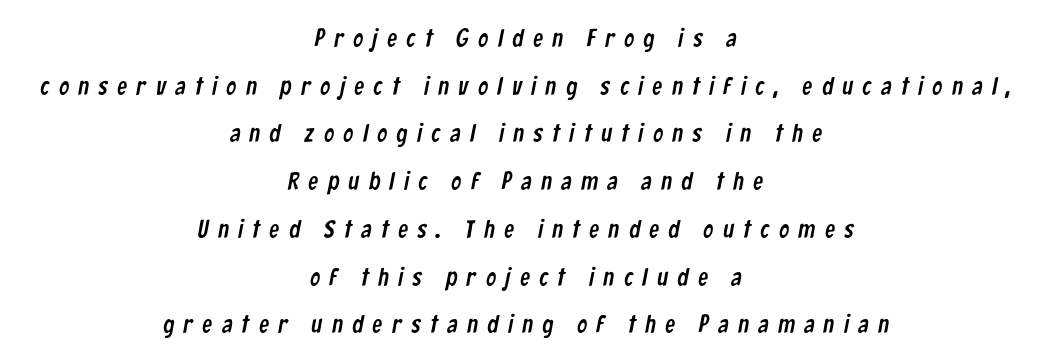
The image shows 25 px text type; set centered, loose line spacing (1.91x), unusually wide letter spacing (+0.38 em), not underlined.
